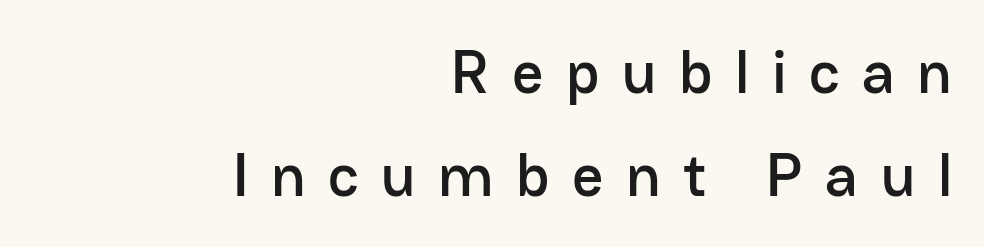
The image shows 61 px sans-serif type, upright; set right-aligned, normal line spacing (1.69x), unusually wide letter spacing (+0.37 em), not underlined; low stroke contrast and a medium x-height.
